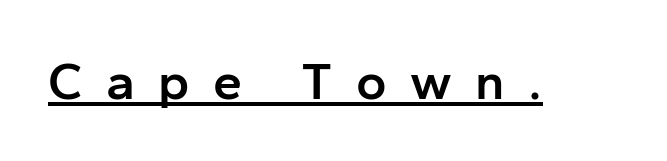
Q: Is the text bold? A: Semi-bold.
Q: Is the text italic (slanted)? A: No, it is upright.
Q: Is the typeface a serif or a sans-serif typeface? A: Sans-serif.
Q: Is the text underlined? A: Yes.
Q: Is the spacing between letters normal or unusually wide? A: Unusually wide.
Q: Width (condensed, normal, or wide)? A: Normal.
Q: Stroke contrast? A: Low.
Q: x-height? A: Medium.
Q: Monospaced? A: No.
